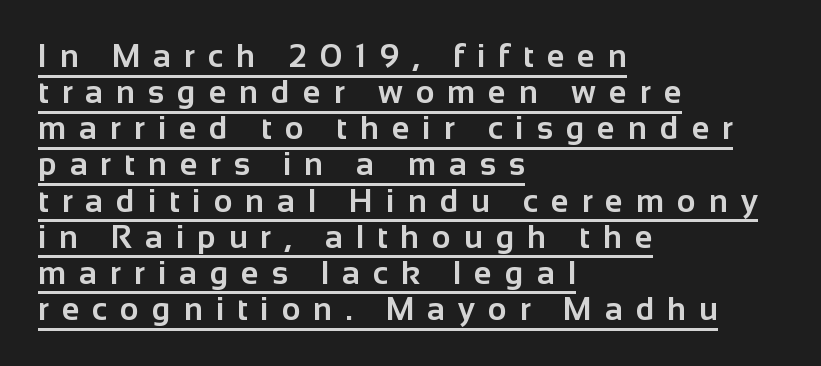
Q: Is the text bold? A: Yes.
Q: Is the text italic (slanted)? A: No, it is upright.
Q: Is the typeface a serif or a sans-serif typeface? A: Sans-serif.
Q: Is the text underlined? A: Yes.
Q: How is the paragraph aligned? A: Left-aligned.
Q: Is the spacing between letters normal or unusually wide? A: Unusually wide.
Q: Is the spacing between lines tight, normal or loose? A: Tight.
Q: Width (condensed, normal, or wide)? A: Normal.
Q: Stroke contrast? A: Low.
Q: x-height? A: Medium.
Q: Monospaced? A: No.
